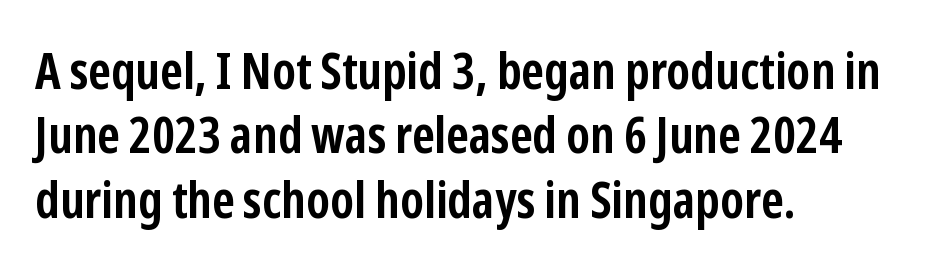
The image shows 50 px semibold, condensed sans-serif type, upright; set left-aligned, normal line spacing (1.29x), normal letter spacing, not underlined; low stroke contrast and a medium x-height.
